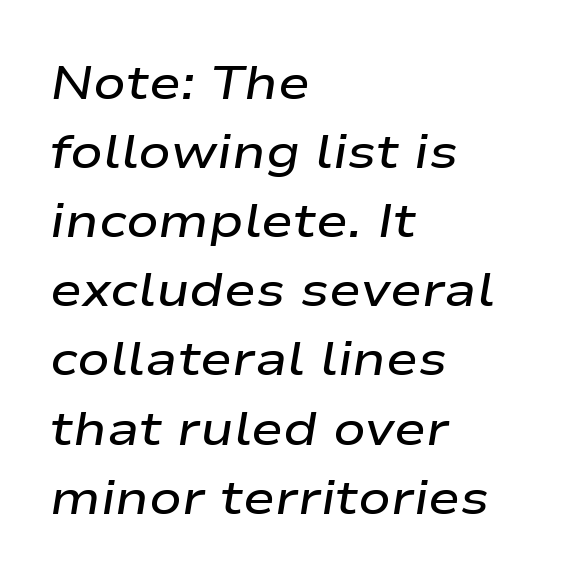
Words appear dense and cohesive because spacing is normal. One glance says typical: line gaps are just what's usual. Slightly chunky letters — semibold, I'd say, not full bold. This rendering uses left alignment, leaving the right contour irregular. Bare-footed words on every line. The face used here is proportionally spaced, like ordinary book or web type.
